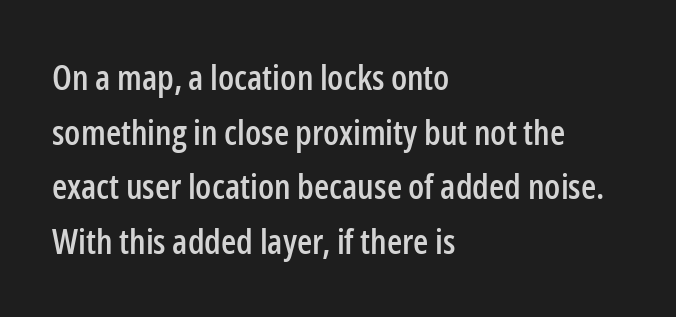
Q: Is the text italic (slanted)? A: No, it is upright.
Q: Is the typeface a serif or a sans-serif typeface? A: Sans-serif.
Q: Is the text underlined? A: No.
Q: How is the paragraph aligned? A: Left-aligned.
Q: Is the spacing between letters normal or unusually wide? A: Normal.
Q: Is the spacing between lines tight, normal or loose? A: Normal.
Q: Width (condensed, normal, or wide)? A: Condensed.
Q: Stroke contrast? A: Low.
Q: x-height? A: Medium.
Q: Monospaced? A: No.
